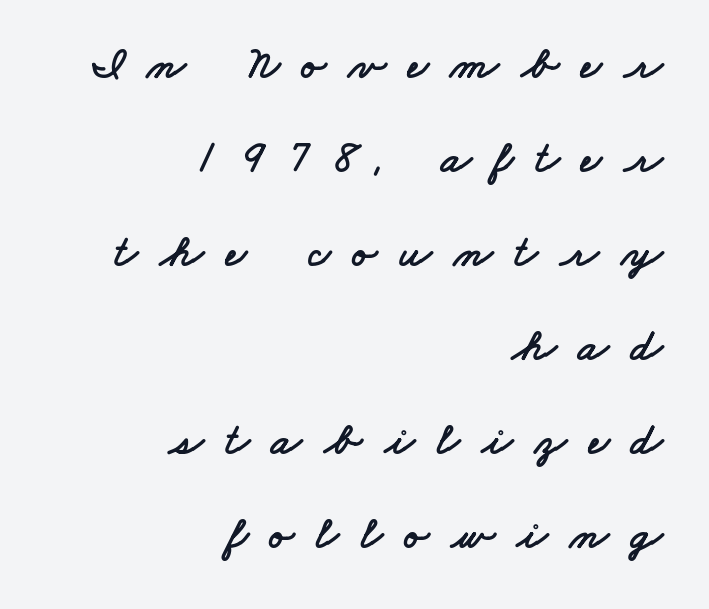
The image shows 45 px wide sans-serif type; set right-aligned, loose line spacing (2.09x), unusually wide letter spacing (+0.49 em), not underlined; low stroke contrast and a small x-height.
